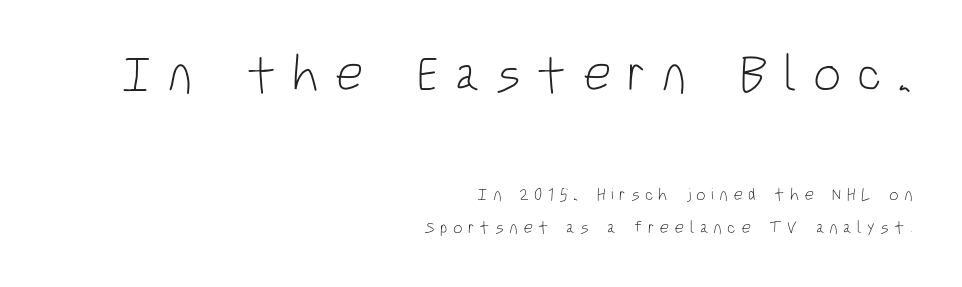
{"serif": "no", "italic": "no", "bold": "no", "weight": "light", "width": "condensed", "stroke_contrast": "low", "x_height": "large", "monospaced": "no", "underline": "no", "align": "right", "line_spacing": "loose", "line_spacing_ratio": 1.92, "letter_spacing": "wide", "letter_spacing_em": 0.31, "larger_block": "first", "size_ratio": 2.94, "glyph_px": 50}
